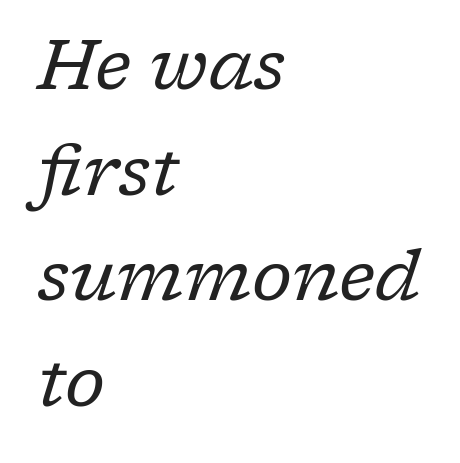
Q: Is the text bold? A: No.
Q: Is the text italic (slanted)? A: Yes, it leans right by about 17 degrees.
Q: Is the typeface a serif or a sans-serif typeface? A: Serif.
Q: Is the text underlined? A: No.
Q: How is the paragraph aligned? A: Left-aligned.
Q: Is the spacing between letters normal or unusually wide? A: Normal.
Q: Is the spacing between lines tight, normal or loose? A: Normal.
Q: Width (condensed, normal, or wide)? A: Normal.
Q: Stroke contrast? A: Low.
Q: x-height? A: Medium.
Q: Monospaced? A: No.
